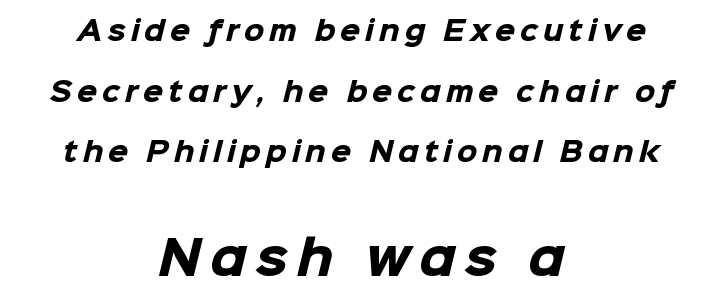
The image shows 46 px heavy sans-serif type; set centered, loose line spacing (2.33x), not underlined; the second (bottom) block is 1.77x larger; low stroke contrast and a medium x-height.
